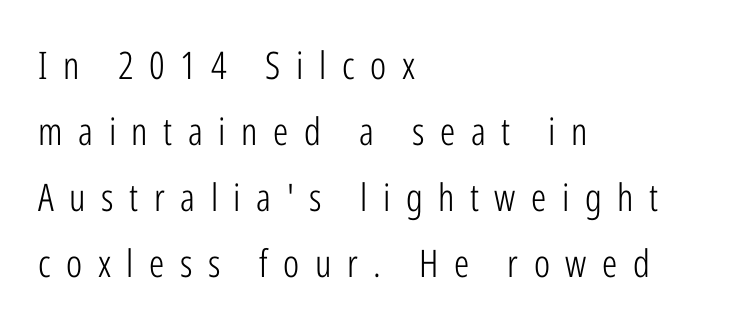
{"serif": "no", "italic": "no", "bold": "no", "weight": "light", "width": "condensed", "stroke_contrast": "low", "x_height": "medium", "monospaced": "no", "underline": "no", "align": "left", "line_spacing_ratio": 1.74, "letter_spacing": "wide", "letter_spacing_em": 0.41, "glyph_px": 38}
